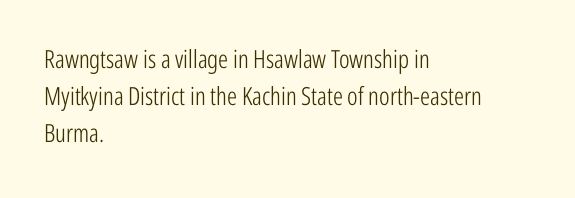
Each new line begins a customary step beneath the previous one. In CSS terms this would be text-align: left. Every character sits straight up, as roman type does. Inter-character spacing is left at the font's built-in metrics.
